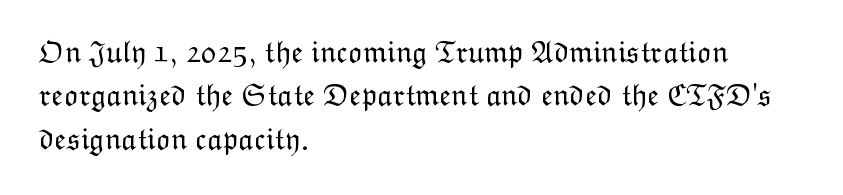
{"italic": "no", "bold": "no", "weight": "light", "width": "normal", "stroke_contrast": "low", "x_height": "medium", "monospaced": "no", "underline": "no", "align": "left", "line_spacing": "normal", "line_spacing_ratio": 1.4, "letter_spacing": "normal", "letter_spacing_em": 0.0, "glyph_px": 31}
